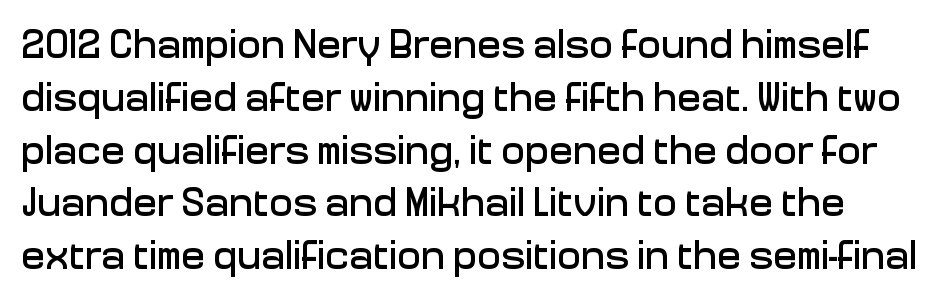
The image shows 40 px sans-serif type, upright; set normal line spacing (1.32x), normal letter spacing, not underlined; low stroke contrast and a medium x-height.
